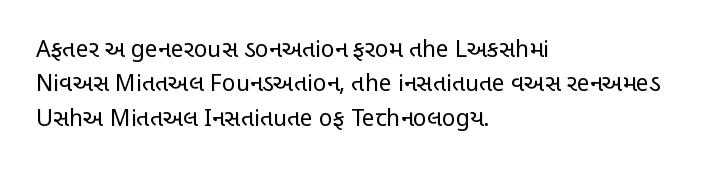
{"italic": "no", "bold": "no", "underline": "no", "align": "left", "line_spacing": "normal", "line_spacing_ratio": 1.5, "letter_spacing": "normal", "letter_spacing_em": 0.0, "glyph_px": 23}
